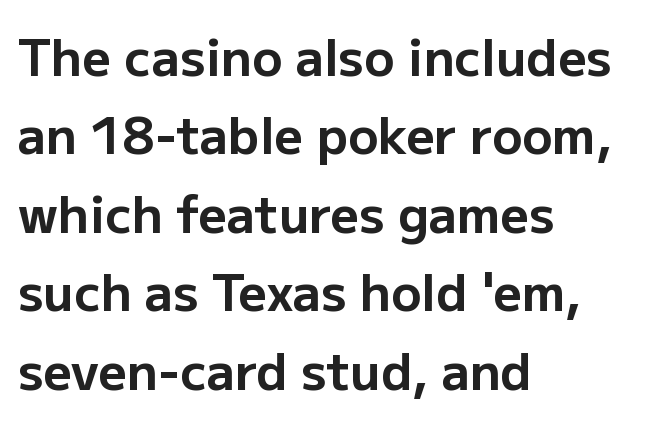
The image shows 50 px bold sans-serif type, upright; set left-aligned, normal line spacing (1.57x), normal letter spacing, not underlined; low stroke contrast and a medium x-height.
